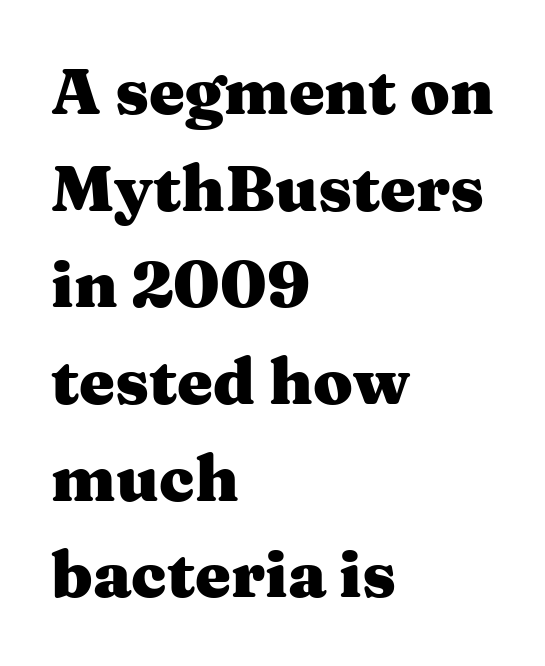
This rendering features lettering with no underline. This sample has the flowing, uneven cadence of proportional lettering. Reading down the block, your eye returns to a fixed left position each line. In terms of letterform style, serifs are clearly present.
